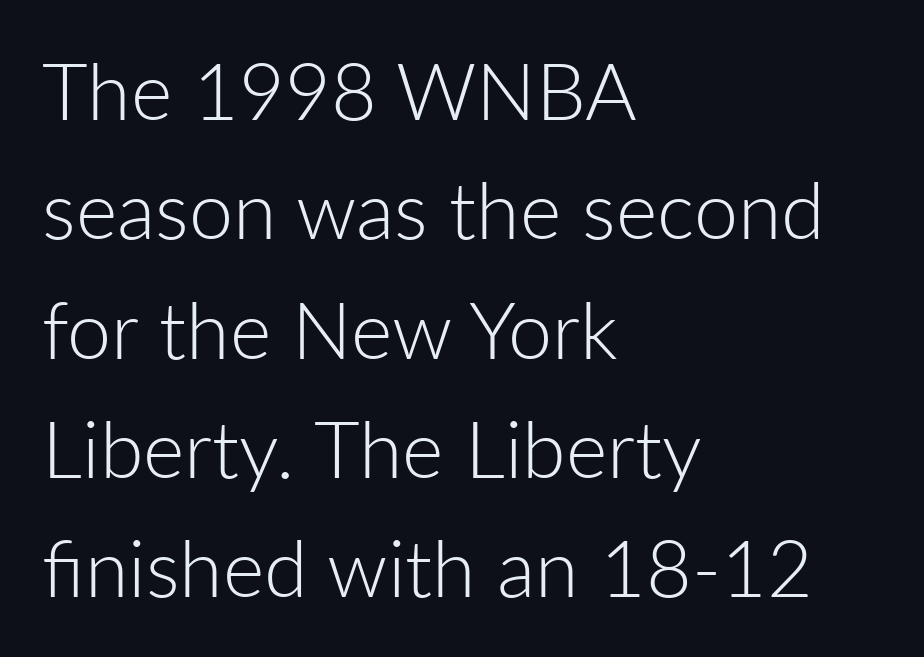
Observe the ordinary spacing: letters are neighbours, not strangers. Note the varied advance widths — an 'i' is clearly narrower than an 'm'. A typesetter would label this face a sans. Unmarked baselines from the first word to the last. The strokes are not fattened; the text isn't bold. Whoever set this chose a conventional vertical rhythm.
